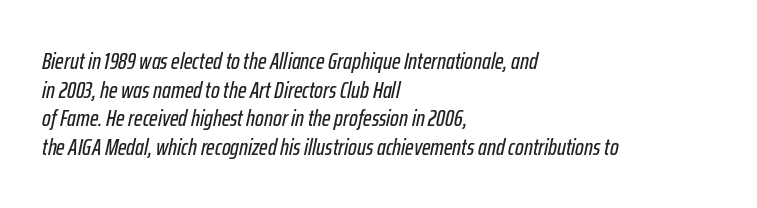
The image shows 23 px text type, italic (leaning right); set left-aligned, line spacing 1.24x, normal letter spacing, not underlined.
